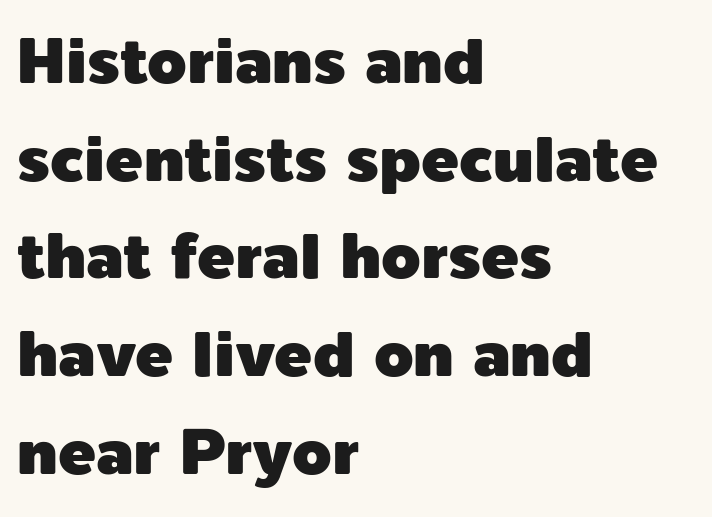
The image shows 63 px sans-serif type, upright; set left-aligned, normal line spacing (1.55x), normal letter spacing, not underlined; a medium x-height.
